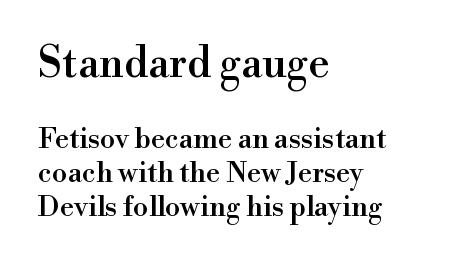
Q: Is the text italic (slanted)? A: No, it is upright.
Q: Is the typeface a serif or a sans-serif typeface? A: Serif.
Q: Is the text underlined? A: No.
Q: How is the paragraph aligned? A: Left-aligned.
Q: Is the spacing between letters normal or unusually wide? A: Normal.
Q: Which block of text is set in a larger size, the first (top) or the second (bottom)? A: The first (top) one.
Q: Width (condensed, normal, or wide)? A: Normal.
Q: x-height? A: Small.
Q: Monospaced? A: No.
